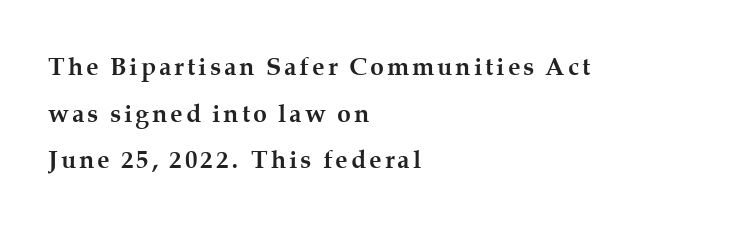
Short and long lines alike share a common starting point at left. Only glyphs here, with clear space below each row. Unlike italic type, these characters show no tilt at all. Does the weight exceed regular? Yes, all the way to bold.
